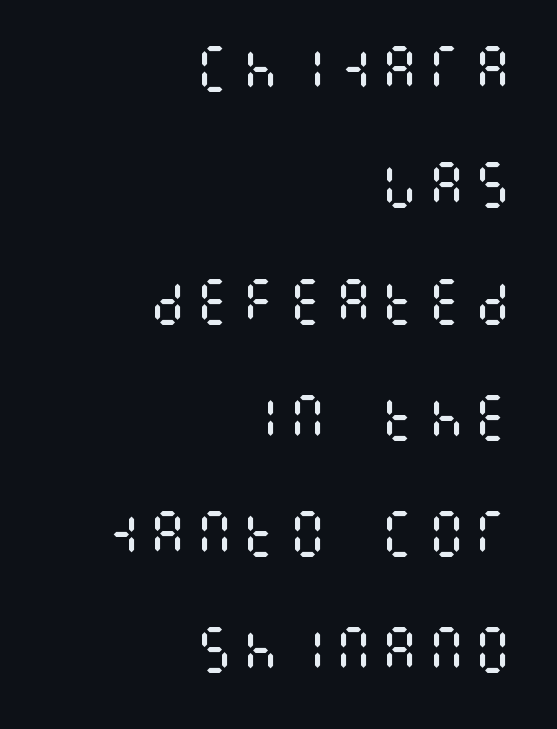
{"italic": "no", "bold": "no", "weight": "regular", "width": "condensed", "stroke_contrast": "medium", "x_height": "large", "underline": "no", "align": "right", "line_spacing": "loose", "line_spacing_ratio": 2.28, "glyph_px": 51}
